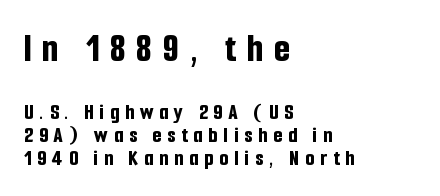
Look at the bottom of the vertical strokes: they stop flat, with no serifs. The earlier block is typeset at a bigger size than the later block. The vertical gap from one line to the next is small. Compared with an ordinary text face, these strokes are far heavier — a full bold. Is this a fixed-width face? No — the glyphs have proportional, varying widths. If you drew a ruler down the left edge, every line would touch it.
